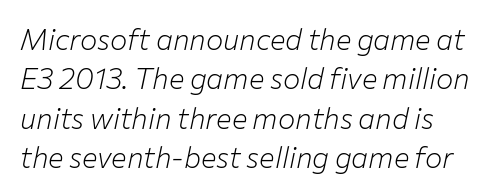
The image shows 29 px light type, italic (leaning right); set normal line spacing (1.36x), normal letter spacing, not underlined; low stroke contrast and a medium x-height.
